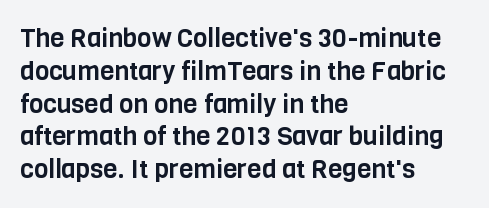
Each new line begins a customary step beneath the previous one. The passage shown is not underscored anywhere. Unlike italic type, these characters show no tilt at all. Casual observation: everything's shoved over to the left.
